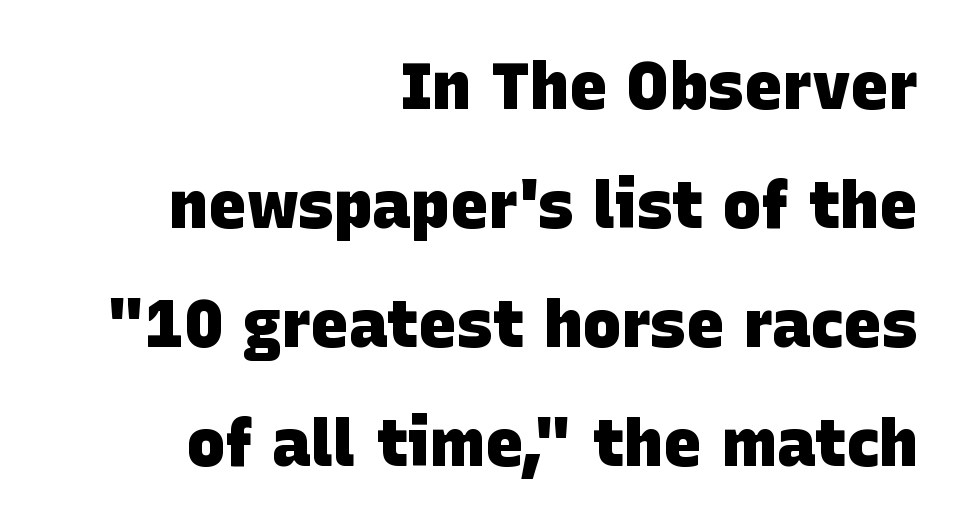
{"serif": "no", "bold": "yes", "weight": "heavy", "width": "normal", "stroke_contrast": "low", "x_height": "large", "monospaced": "no", "underline": "no", "align": "right", "line_spacing_ratio": 1.83, "letter_spacing": "normal", "letter_spacing_em": 0.0, "glyph_px": 65}
